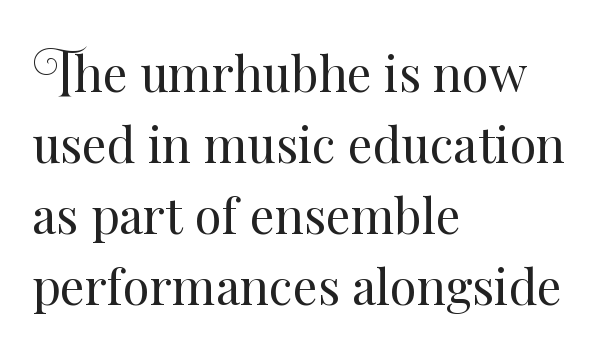
Q: Is the text bold? A: No.
Q: Is the text italic (slanted)? A: No, it is upright.
Q: Is the text underlined? A: No.
Q: How is the paragraph aligned? A: Left-aligned.
Q: Is the spacing between letters normal or unusually wide? A: Normal.
Q: Is the spacing between lines tight, normal or loose? A: Normal.
Q: Width (condensed, normal, or wide)? A: Normal.
Q: Stroke contrast? A: Medium.
Q: x-height? A: Small.
Q: Monospaced? A: No.
